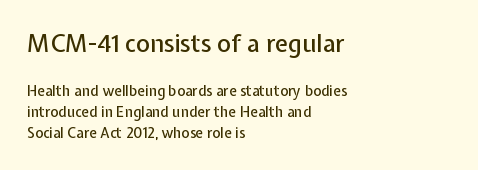
Ascenders rise straight up at ninety degrees. The type is set solid horizontally, with unmodified tracking. Compared with typical paragraphs, the rows here are spaced about the same. The lines are quadded left. The first block has been scaled up relative to the second. Check the space under the baseline: it is left empty.
